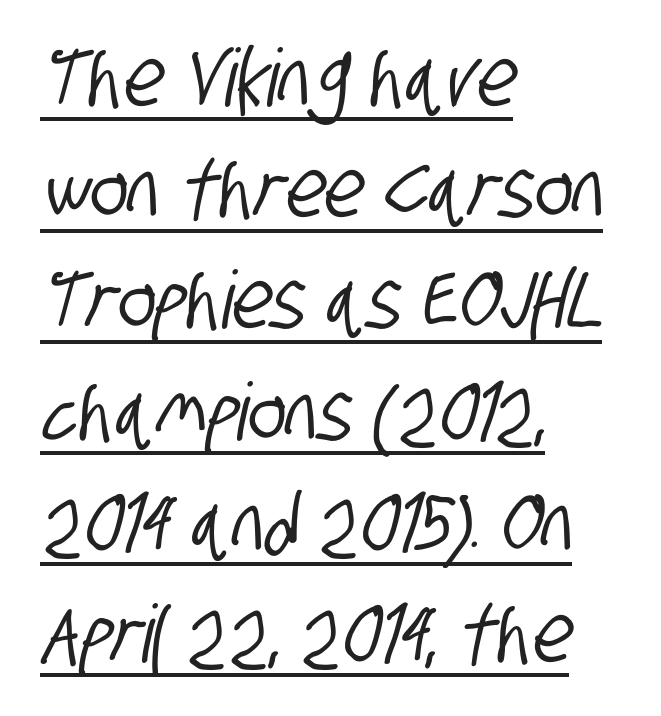
Q: Is the typeface a serif or a sans-serif typeface? A: Sans-serif.
Q: Is the text underlined? A: Yes.
Q: How is the paragraph aligned? A: Left-aligned.
Q: Is the spacing between letters normal or unusually wide? A: Normal.
Q: Is the spacing between lines tight, normal or loose? A: Normal.
Q: Width (condensed, normal, or wide)? A: Condensed.
Q: Stroke contrast? A: Low.
Q: x-height? A: Large.
Q: Monospaced? A: No.
